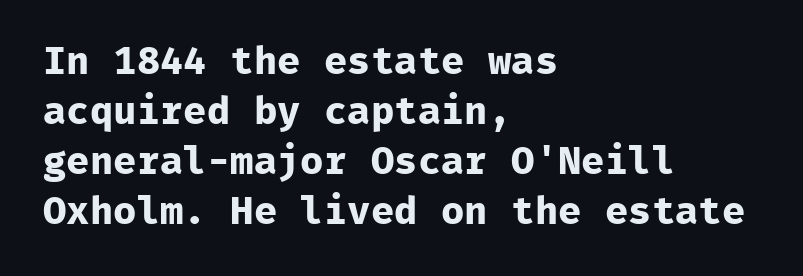
Spacing verdict: monospaced, one width for all characters. Nobody drew a line under any word here. A typesetter would call this zero additional tracking. Does the copy run flush right? No — it runs flush left. Strokes here are thick enough to call this a true bold.
